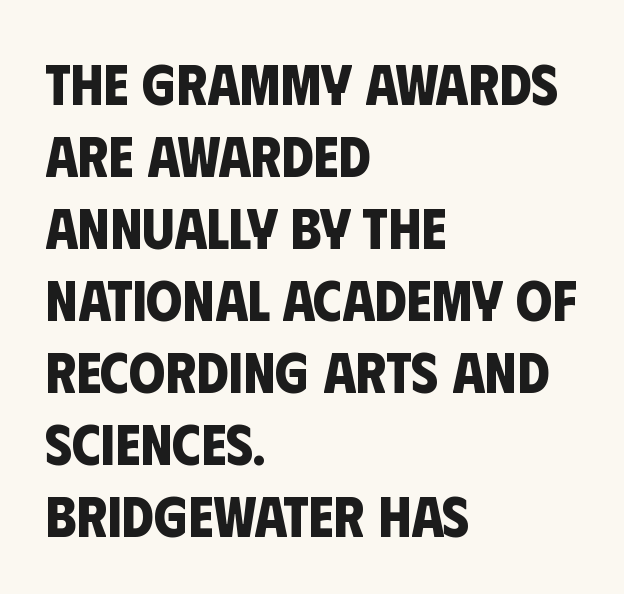
{"serif": "no", "bold": "yes", "weight": "bold", "width": "condensed", "stroke_contrast": "low", "x_height": "large", "monospaced": "no", "underline": "no", "align": "left", "line_spacing_ratio": 1.24, "letter_spacing": "normal", "letter_spacing_em": 0.0, "glyph_px": 58}
